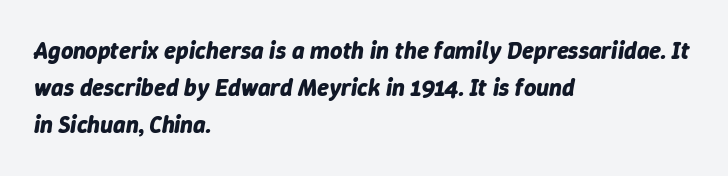
Q: Is the text bold? A: Yes.
Q: Is the text italic (slanted)? A: Yes, it leans right by about 9 degrees.
Q: Is the text underlined? A: No.
Q: How is the paragraph aligned? A: Left-aligned.
Q: Is the spacing between letters normal or unusually wide? A: Normal.
Q: Is the spacing between lines tight, normal or loose? A: Normal.
